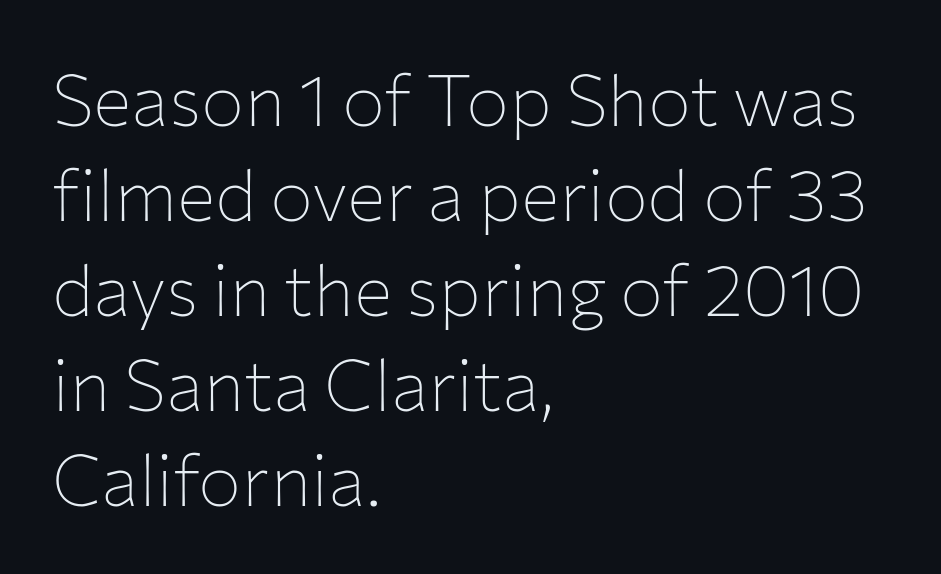
{"serif": "no", "italic": "no", "bold": "no", "weight": "thin", "width": "normal", "stroke_contrast": "low", "x_height": "medium", "monospaced": "no", "underline": "no", "align": "left", "line_spacing": "normal", "line_spacing_ratio": 1.32, "letter_spacing": "normal", "letter_spacing_em": 0.0, "glyph_px": 72}
